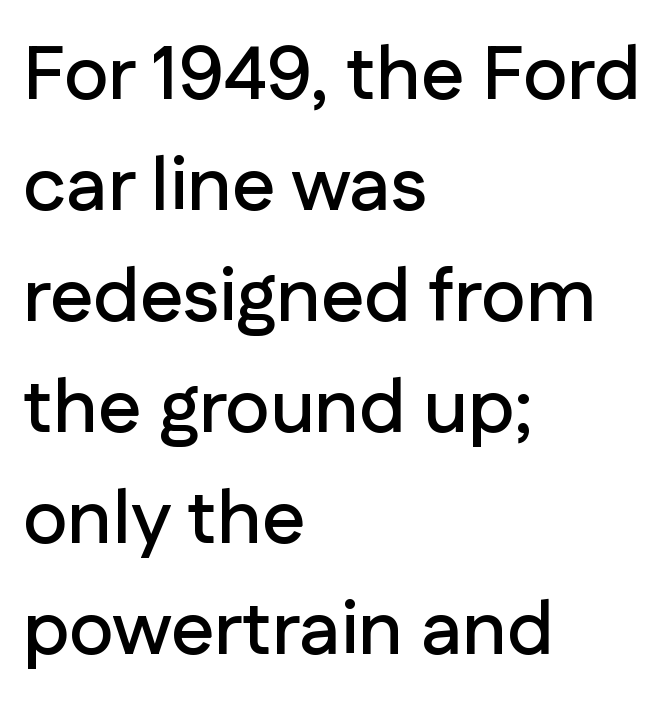
Q: Is the text italic (slanted)? A: No, it is upright.
Q: Is the typeface a serif or a sans-serif typeface? A: Sans-serif.
Q: Is the text underlined? A: No.
Q: How is the paragraph aligned? A: Left-aligned.
Q: Is the spacing between letters normal or unusually wide? A: Normal.
Q: Is the spacing between lines tight, normal or loose? A: Normal.
Q: Width (condensed, normal, or wide)? A: Normal.
Q: Stroke contrast? A: Low.
Q: x-height? A: Medium.
Q: Monospaced? A: No.
